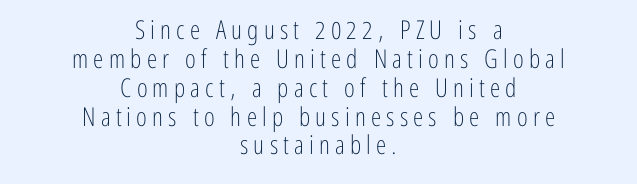
Bare-footed words on every line. Is there any slant? The stems are plumb. Does the copy run flush right? No — it is centered line by line. Does extra space separate the letters? Yes, quite a lot of it. Stems here are at most as thick as an everyday book face. The leading is snug, giving the passage a crowded texture.
